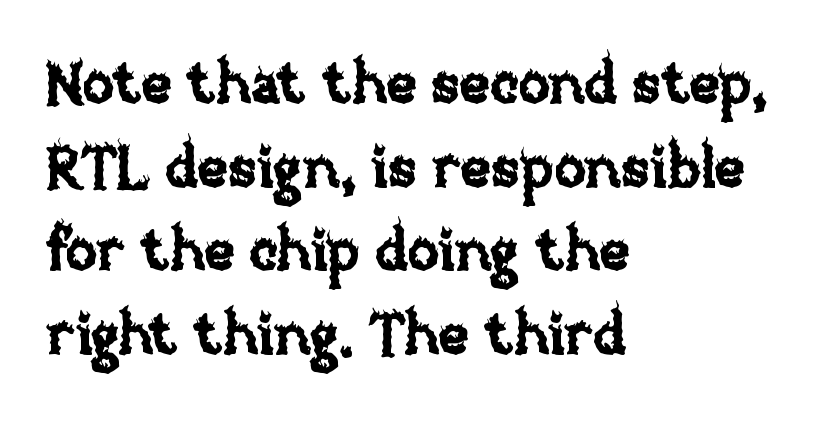
The image shows 58 px text type, upright; set left-aligned, normal line spacing (1.44x), normal letter spacing, not underlined; low stroke contrast and a large x-height.
